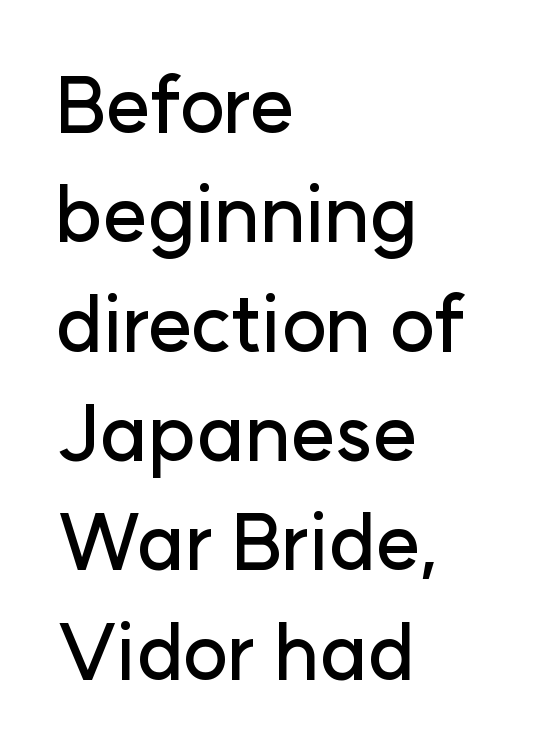
{"serif": "no", "italic": "no", "width": "normal", "stroke_contrast": "low", "x_height": "medium", "monospaced": "no", "underline": "no", "align": "left", "line_spacing": "normal", "line_spacing_ratio": 1.42, "letter_spacing": "normal", "letter_spacing_em": 0.0, "glyph_px": 77}
